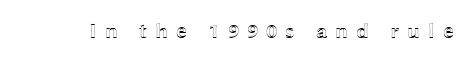
The image shows 22 px text type, upright; set unusually wide letter spacing (+0.36 em), not underlined.
